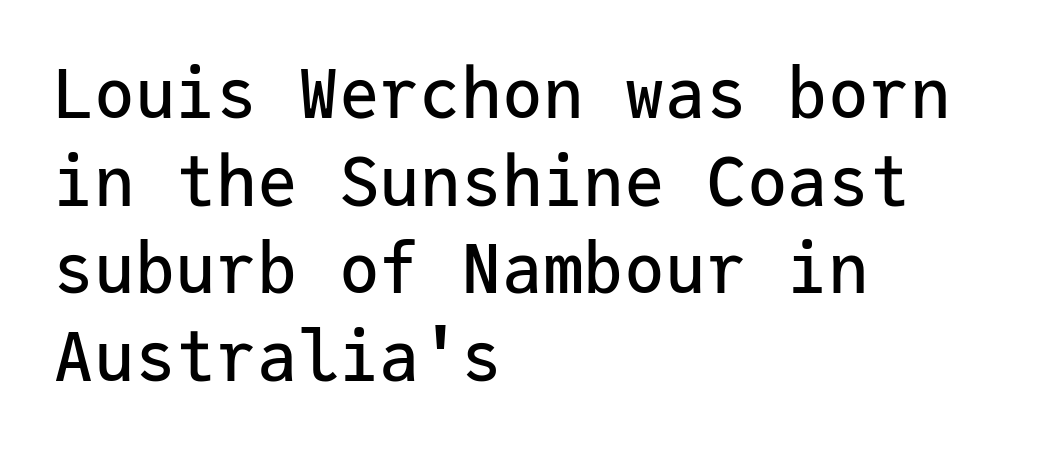
Q: Is the text italic (slanted)? A: No, it is upright.
Q: Is the typeface a serif or a sans-serif typeface? A: Sans-serif.
Q: Is the text underlined? A: No.
Q: How is the paragraph aligned? A: Left-aligned.
Q: Is the spacing between letters normal or unusually wide? A: Normal.
Q: Is the spacing between lines tight, normal or loose? A: Normal.
Q: Width (condensed, normal, or wide)? A: Normal.
Q: Stroke contrast? A: Low.
Q: x-height? A: Medium.
Q: Monospaced? A: Yes.
